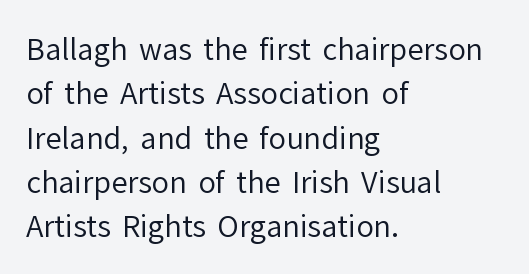
{"serif": "no", "italic": "no", "bold": "no", "weight": "regular", "width": "normal", "stroke_contrast": "low", "x_height": "medium", "monospaced": "no", "underline": "no", "align": "left", "line_spacing": "normal", "line_spacing_ratio": 1.53, "letter_spacing": "normal", "letter_spacing_em": 0.0, "glyph_px": 29}
